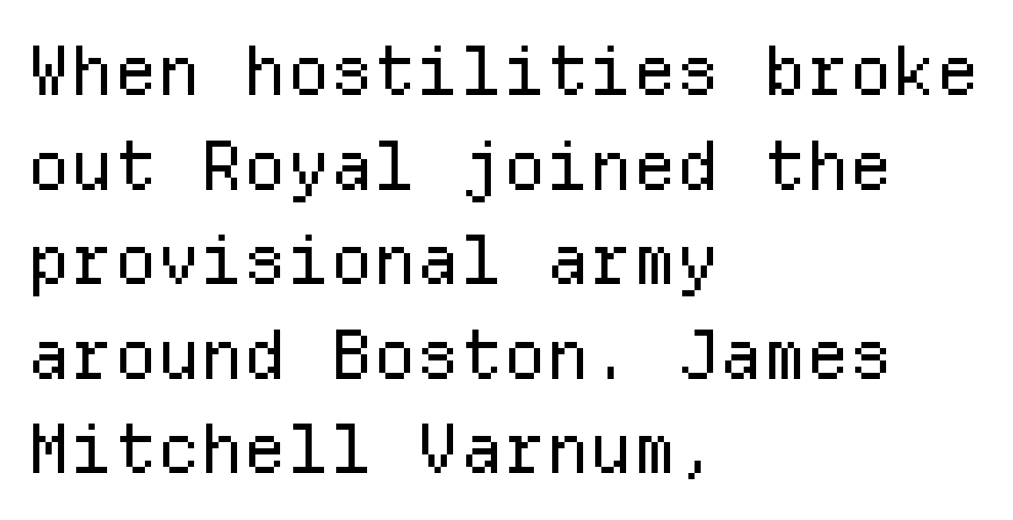
Q: Is the text bold? A: No.
Q: Is the text italic (slanted)? A: No, it is upright.
Q: Is the typeface a serif or a sans-serif typeface? A: Sans-serif.
Q: Is the text underlined? A: No.
Q: How is the paragraph aligned? A: Left-aligned.
Q: Is the spacing between letters normal or unusually wide? A: Normal.
Q: Is the spacing between lines tight, normal or loose? A: Normal.
Q: Width (condensed, normal, or wide)? A: Normal.
Q: Stroke contrast? A: Low.
Q: x-height? A: Medium.
Q: Monospaced? A: Yes.
